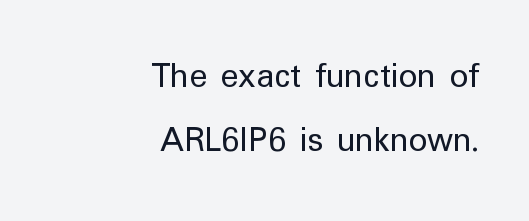
{"serif": "no", "italic": "no", "bold": "no", "weight": "regular", "width": "normal", "stroke_contrast": "low", "x_height": "medium", "monospaced": "no", "underline": "no", "align": "right", "line_spacing_ratio": 1.73, "letter_spacing": "normal", "letter_spacing_em": 0.0, "glyph_px": 37}
